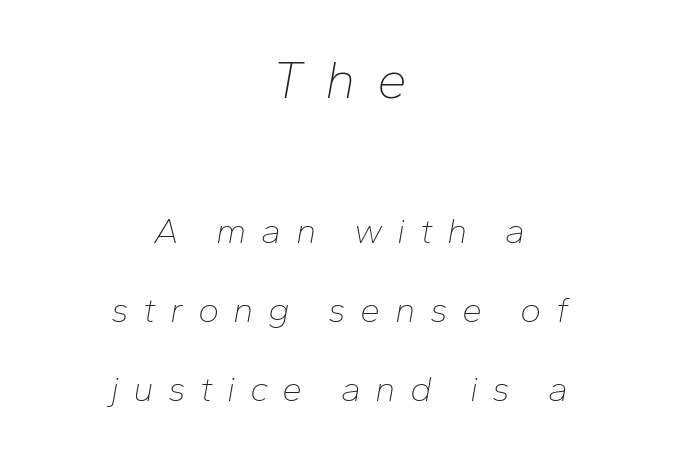
{"italic": "yes", "lean": "right", "slant_degrees": 10, "bold": "no", "weight": "thin", "width": "normal", "stroke_contrast": "low", "x_height": "medium", "monospaced": "no", "underline": "no", "align": "center", "line_spacing": "loose", "line_spacing_ratio": 2.19, "letter_spacing": "wide", "letter_spacing_em": 0.4, "larger_block": "first", "size_ratio": 1.5, "glyph_px": 54}
